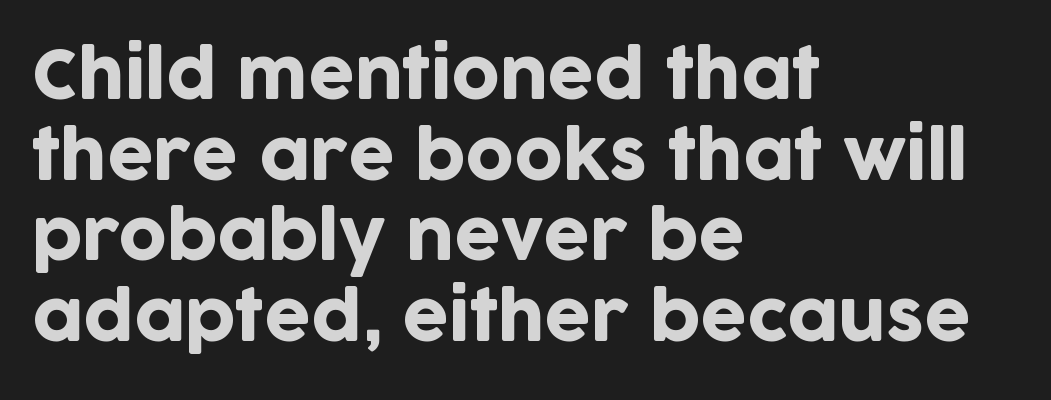
The face used here is proportionally spaced, like ordinary book or web type. A typesetter would call this zero additional tracking. Check the space under the baseline: it is left empty. The text block is weighted toward the left margin, trailing off unevenly rightward. The passage shown is typeset with a sans-serif family.
